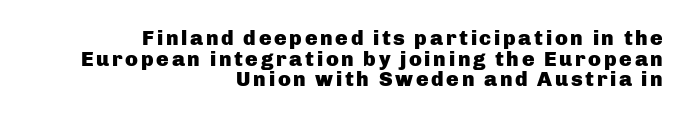
{"italic": "no", "bold": "yes", "underline": "no", "align": "right", "line_spacing": "tight", "line_spacing_ratio": 0.98, "glyph_px": 21}
